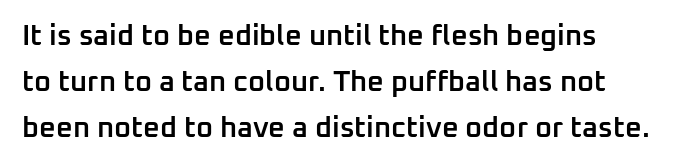
Q: Is the text bold? A: Semi-bold.
Q: Is the text italic (slanted)? A: No, it is upright.
Q: Is the typeface a serif or a sans-serif typeface? A: Sans-serif.
Q: Is the text underlined? A: No.
Q: Is the spacing between letters normal or unusually wide? A: Normal.
Q: Is the spacing between lines tight, normal or loose? A: Normal.
Q: Width (condensed, normal, or wide)? A: Normal.
Q: Stroke contrast? A: Low.
Q: x-height? A: Medium.
Q: Monospaced? A: No.
